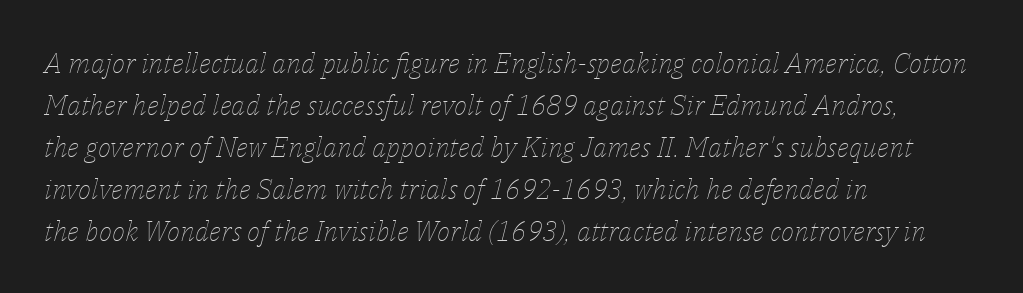
No heavy texture on the line: the type isn't bold. Students, observe: this is what conventionally led text looks like. The ragged edge is on the right, which tells us the setting is flush left. Quick note: underline off. These lines are rendered in a variable-pitch font. Yep, that's italic — everything's leaning.
